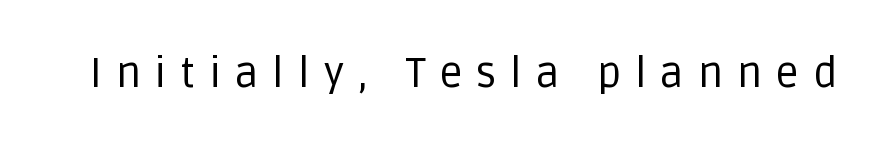
{"serif": "no", "italic": "no", "bold": "no", "weight": "regular", "width": "normal", "stroke_contrast": "low", "x_height": "large", "monospaced": "no", "underline": "no", "letter_spacing": "wide", "letter_spacing_em": 0.32, "glyph_px": 42}
